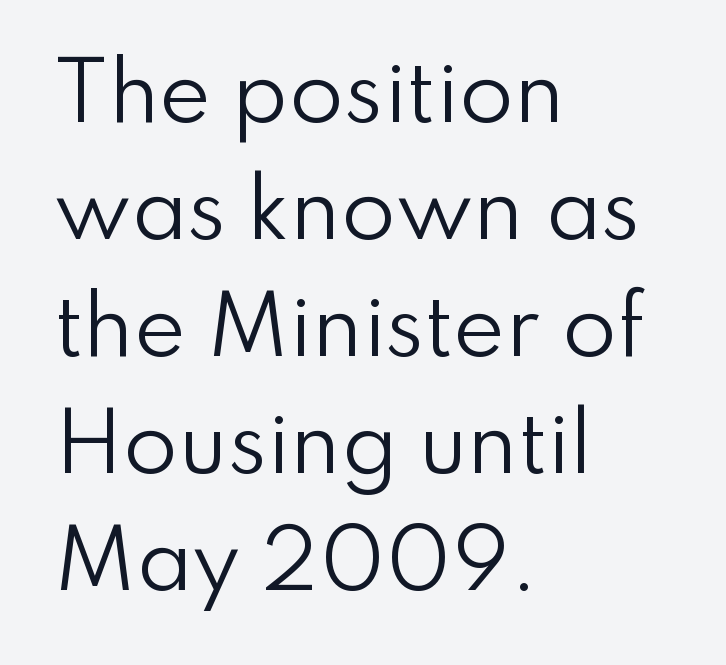
Q: Is the text bold? A: No.
Q: Is the text italic (slanted)? A: No, it is upright.
Q: Is the typeface a serif or a sans-serif typeface? A: Sans-serif.
Q: Is the text underlined? A: No.
Q: How is the paragraph aligned? A: Left-aligned.
Q: Is the spacing between letters normal or unusually wide? A: Normal.
Q: Is the spacing between lines tight, normal or loose? A: Normal.
Q: Width (condensed, normal, or wide)? A: Normal.
Q: Stroke contrast? A: Low.
Q: x-height? A: Small.
Q: Monospaced? A: No.
